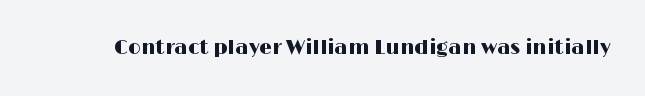
These lines keep a tight, regular rhythm from letter to letter. Unmarked baselines from the first word to the last. Italic: no, the glyphs are upright roman.
